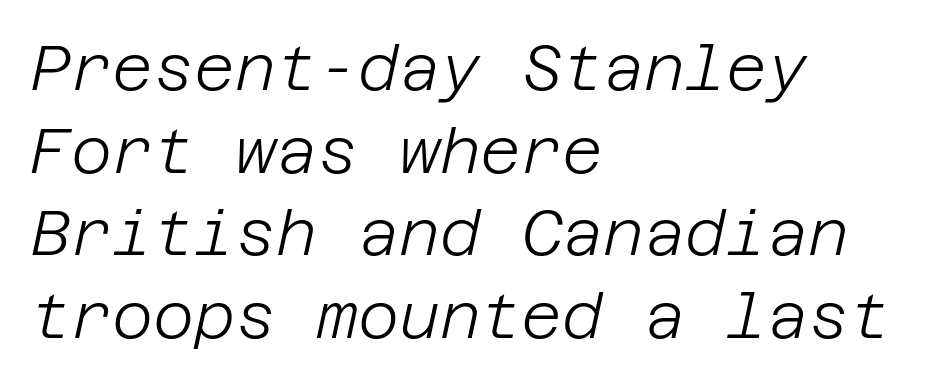
Q: Is the text bold? A: No.
Q: Is the text italic (slanted)? A: Yes, it leans right by about 12 degrees.
Q: Is the text underlined? A: No.
Q: How is the paragraph aligned? A: Left-aligned.
Q: Is the spacing between letters normal or unusually wide? A: Normal.
Q: Is the spacing between lines tight, normal or loose? A: Normal.
Q: Width (condensed, normal, or wide)? A: Normal.
Q: Stroke contrast? A: Low.
Q: x-height? A: Large.
